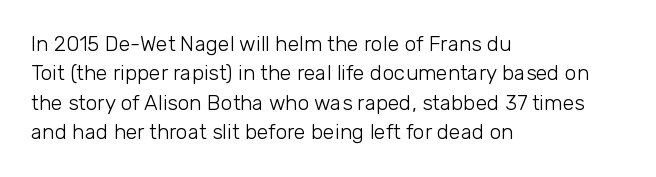
{"italic": "no", "bold": "no", "underline": "no", "align": "left", "line_spacing": "normal", "line_spacing_ratio": 1.4, "letter_spacing": "normal", "letter_spacing_em": 0.0, "glyph_px": 21}
